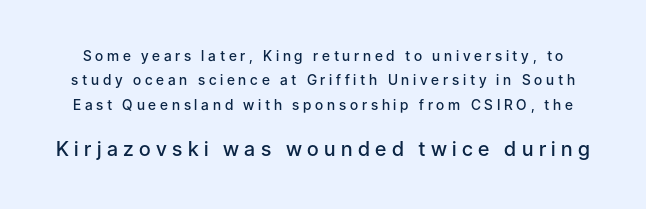
The tracking jumps out immediately: characters are airy and widely separated. The lettering holds an erect, upright posture throughout. No word sits above an underline. In terms of weight, the rendering is demibold, just under bold.
